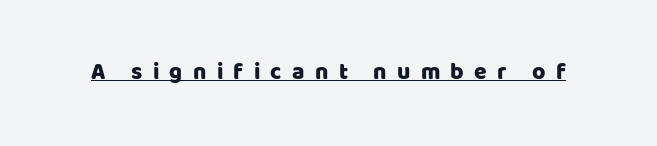
{"italic": "no", "underline": "yes", "letter_spacing": "wide", "letter_spacing_em": 0.45, "glyph_px": 23}
